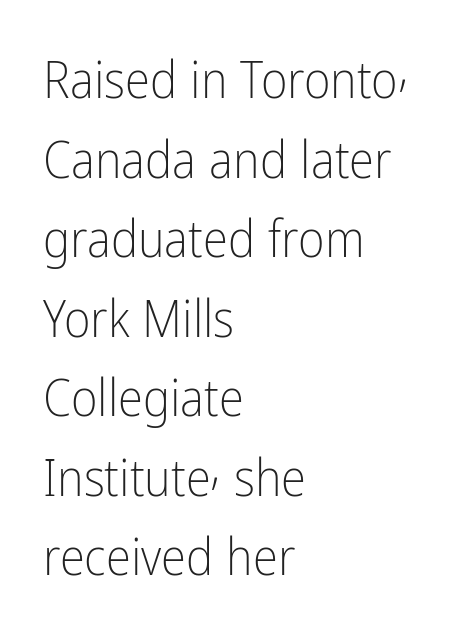
Q: Is the text bold? A: No.
Q: Is the text italic (slanted)? A: No, it is upright.
Q: Is the typeface a serif or a sans-serif typeface? A: Sans-serif.
Q: Is the text underlined? A: No.
Q: How is the paragraph aligned? A: Left-aligned.
Q: Is the spacing between letters normal or unusually wide? A: Normal.
Q: Is the spacing between lines tight, normal or loose? A: Normal.
Q: Width (condensed, normal, or wide)? A: Condensed.
Q: Stroke contrast? A: Low.
Q: x-height? A: Medium.
Q: Monospaced? A: No.
